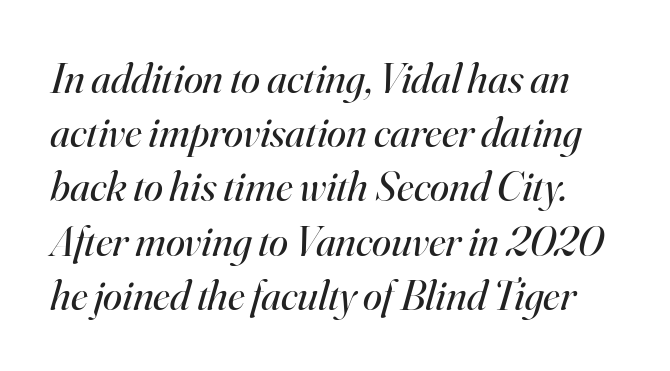
Q: Is the text bold? A: No.
Q: Is the text italic (slanted)? A: Yes, it leans right by about 16 degrees.
Q: Is the typeface a serif or a sans-serif typeface? A: Serif.
Q: Is the text underlined? A: No.
Q: Is the spacing between letters normal or unusually wide? A: Normal.
Q: Is the spacing between lines tight, normal or loose? A: Normal.
Q: Width (condensed, normal, or wide)? A: Normal.
Q: Stroke contrast? A: High.
Q: x-height? A: Small.
Q: Monospaced? A: No.
